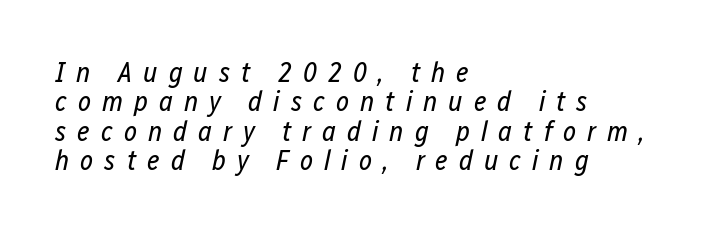
{"italic": "yes", "lean": "right", "slant_degrees": 12, "bold": "no", "weight": "regular", "width": "condensed", "stroke_contrast": "low", "x_height": "medium", "monospaced": "no", "underline": "no", "align": "left", "line_spacing": "tight", "line_spacing_ratio": 1.05, "letter_spacing": "wide", "letter_spacing_em": 0.39, "glyph_px": 28}
